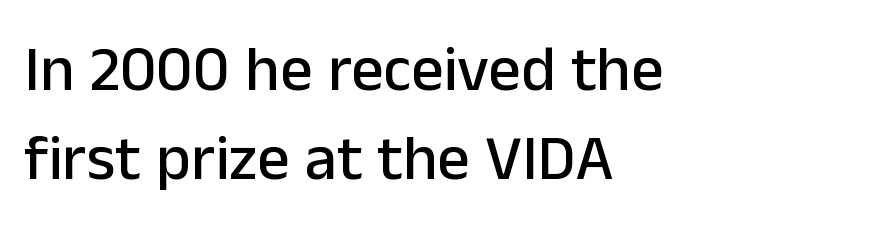
The image shows 64 px sans-serif type, upright; set left-aligned, normal line spacing (1.39x), normal letter spacing, not underlined; low stroke contrast and a medium x-height.
